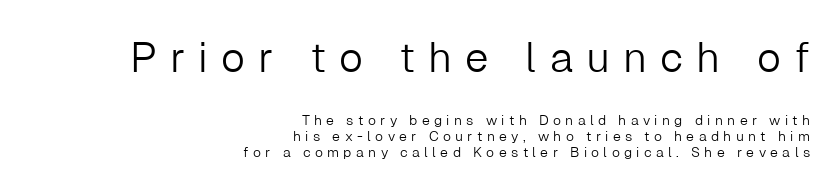
Note: larger setting up top, smaller setting below. Stems here are at most as thick as an everyday book face. The foot of each line stays bare and open. Classification — sans serif.
